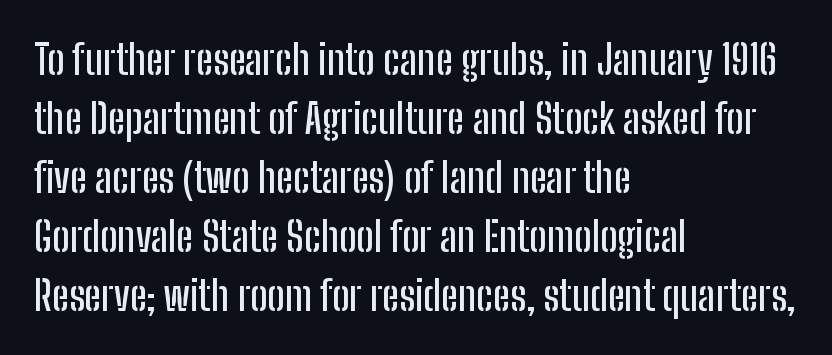
The image shows 41 px condensed sans-serif type, upright; set left-aligned, normal line spacing (1.44x), normal letter spacing, not underlined; low stroke contrast and a medium x-height.
